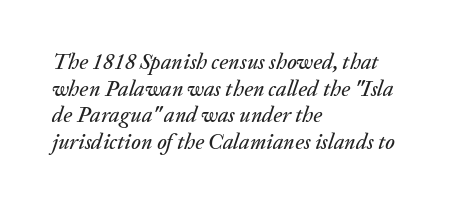
{"italic": "yes", "lean": "right", "slant_degrees": 20, "underline": "no", "align": "left", "line_spacing_ratio": 1.21, "letter_spacing": "normal", "letter_spacing_em": 0.0, "glyph_px": 22}
